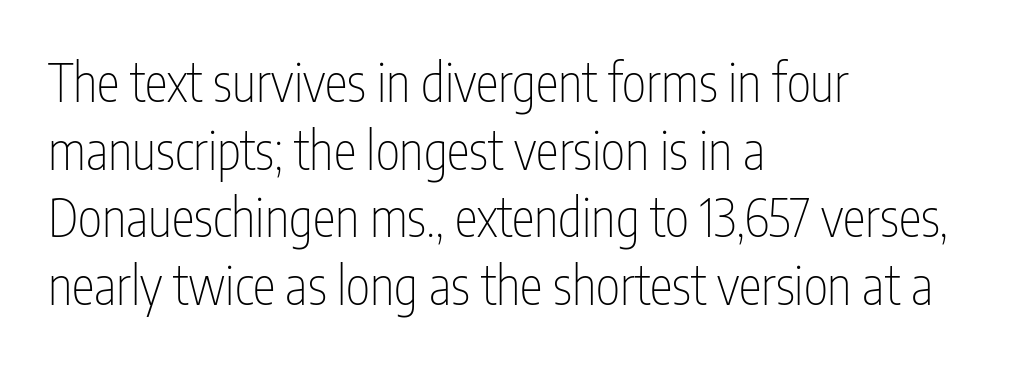
{"serif": "no", "italic": "no", "bold": "no", "weight": "thin", "width": "condensed", "stroke_contrast": "low", "x_height": "medium", "monospaced": "no", "underline": "no", "align": "left", "line_spacing": "normal", "line_spacing_ratio": 1.3, "letter_spacing": "normal", "letter_spacing_em": 0.0, "glyph_px": 52}
